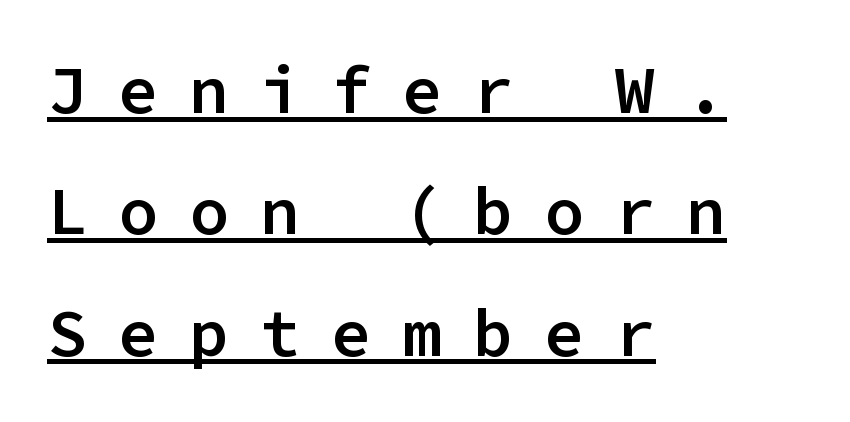
{"serif": "no", "italic": "no", "bold": "semi", "weight": "semibold", "width": "normal", "stroke_contrast": "low", "x_height": "medium", "monospaced": "yes", "underline": "yes", "align": "left", "line_spacing_ratio": 1.81, "letter_spacing": "wide", "letter_spacing_em": 0.46, "glyph_px": 67}
